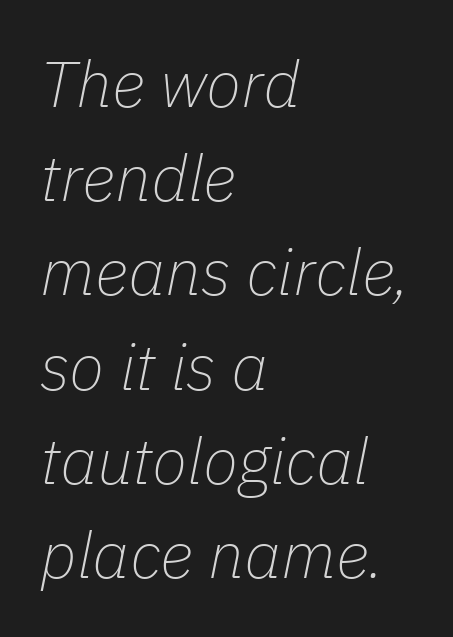
The image shows 65 px thin type, italic (leaning right); set left-aligned, normal line spacing (1.45x), normal letter spacing, not underlined; low stroke contrast and a medium x-height.
